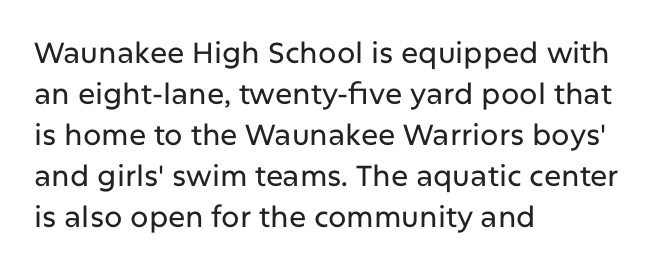
A bare baseline throughout the passage. The block of text has a typical density, with ordinary space between rows. Do the letters lean? They stand straight. The tracking reads as untouched default to a designer's eye.
